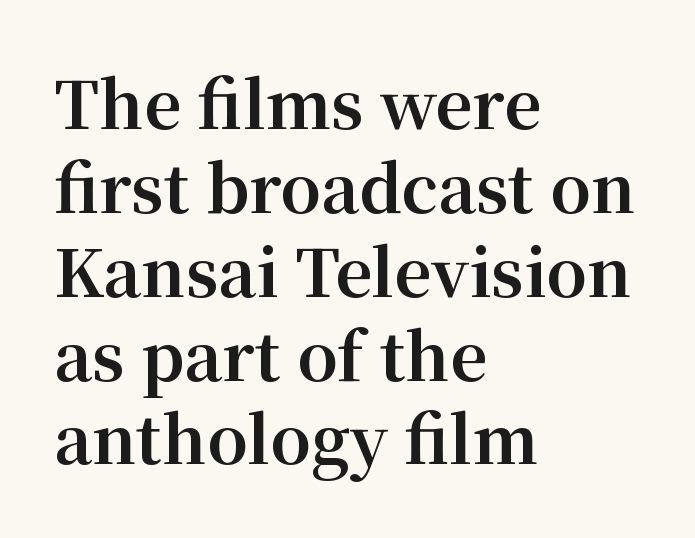
The rendering uses a moderate line-height, typical for paragraphs. The letters sit at their default tracking, neither squeezed nor spread. A serif font was chosen for this passage. Only glyphs here, with clear space below each row. These words are printed bold, with thick strokes throughout. This sample has the flowing, uneven cadence of proportional lettering.
